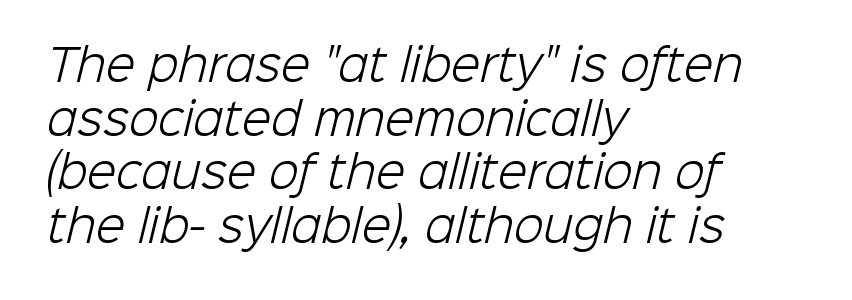
The image shows 43 px light sans-serif type; set left-aligned, normal line spacing (1.25x), normal letter spacing, not underlined; low stroke contrast and a medium x-height.
